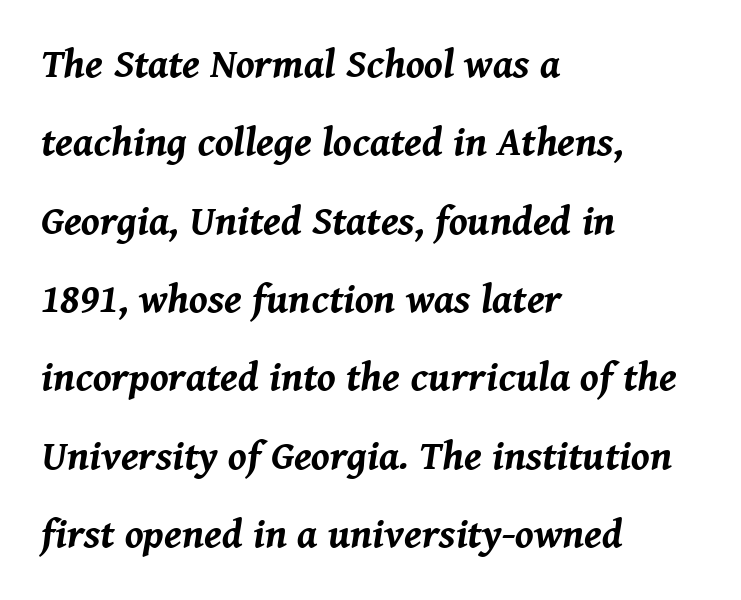
The words here are not underlined. What's the leading like? Stretched, with rows far apart. The passage shown has conventional tracking throughout. Summary of weight: heavy, a full bold. This sample is left-justified, so line endings fall wherever the words run out. The whole block is typeset with a tilt.
